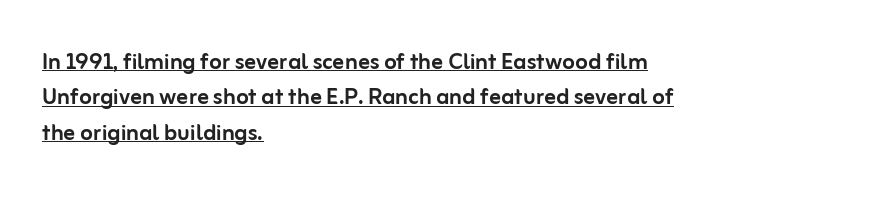
Q: Is the text italic (slanted)? A: No, it is upright.
Q: Is the typeface a serif or a sans-serif typeface? A: Sans-serif.
Q: Is the text underlined? A: Yes.
Q: How is the paragraph aligned? A: Left-aligned.
Q: Is the spacing between letters normal or unusually wide? A: Normal.
Q: Width (condensed, normal, or wide)? A: Normal.
Q: Stroke contrast? A: Low.
Q: x-height? A: Medium.
Q: Monospaced? A: No.
